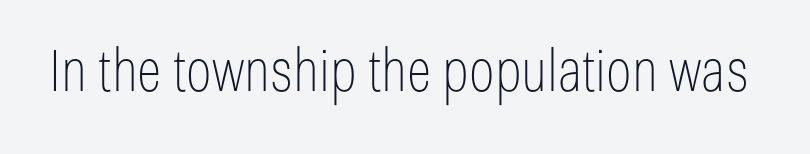
Q: Is the text bold? A: No.
Q: Is the text italic (slanted)? A: No, it is upright.
Q: Is the typeface a serif or a sans-serif typeface? A: Sans-serif.
Q: Is the text underlined? A: No.
Q: Is the spacing between letters normal or unusually wide? A: Normal.
Q: Width (condensed, normal, or wide)? A: Condensed.
Q: Stroke contrast? A: Low.
Q: x-height? A: Medium.
Q: Monospaced? A: No.
